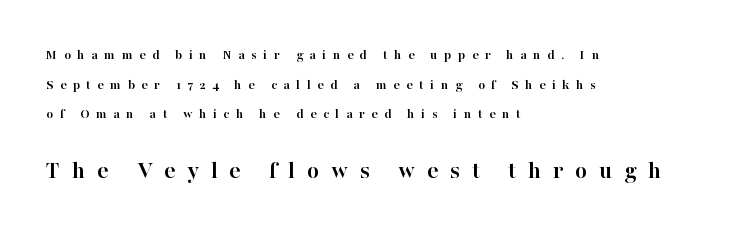
Q: Is the text bold? A: Yes.
Q: Is the text italic (slanted)? A: No, it is upright.
Q: Is the text underlined? A: No.
Q: How is the paragraph aligned? A: Left-aligned.
Q: Is the spacing between letters normal or unusually wide? A: Unusually wide.
Q: Is the spacing between lines tight, normal or loose? A: Loose.
Q: Which block of text is set in a larger size, the first (top) or the second (bottom)? A: The second (bottom) one.
